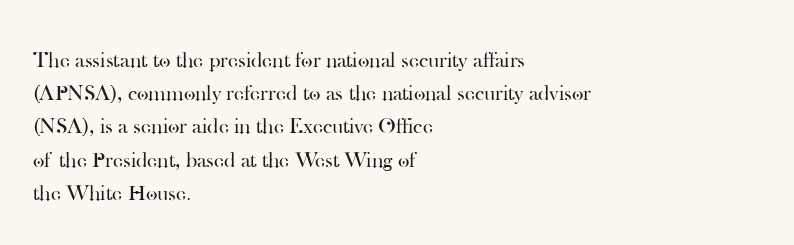
{"italic": "no", "bold": "no", "underline": "no", "align": "left", "line_spacing": "normal", "line_spacing_ratio": 1.51, "letter_spacing": "normal", "letter_spacing_em": 0.0, "glyph_px": 22}
